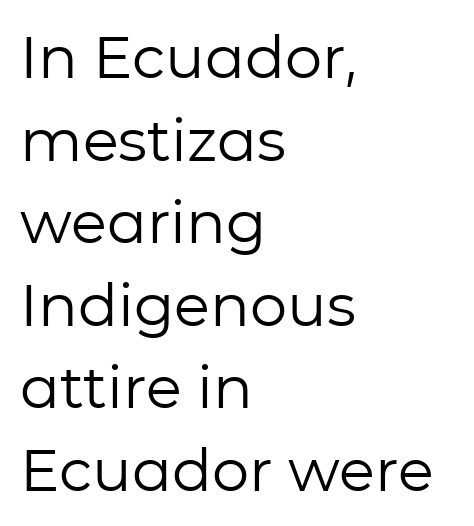
Q: Is the text bold? A: No.
Q: Is the text italic (slanted)? A: No, it is upright.
Q: Is the typeface a serif or a sans-serif typeface? A: Sans-serif.
Q: Is the text underlined? A: No.
Q: How is the paragraph aligned? A: Left-aligned.
Q: Is the spacing between letters normal or unusually wide? A: Normal.
Q: Is the spacing between lines tight, normal or loose? A: Normal.
Q: Width (condensed, normal, or wide)? A: Normal.
Q: Stroke contrast? A: Low.
Q: x-height? A: Medium.
Q: Monospaced? A: No.
